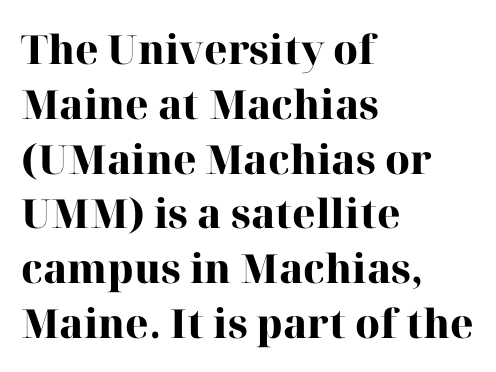
{"serif": "yes", "italic": "no", "bold": "yes", "weight": "heavy", "width": "normal", "stroke_contrast": "high", "x_height": "medium", "monospaced": "no", "underline": "no", "align": "left", "line_spacing": "normal", "line_spacing_ratio": 1.37, "letter_spacing": "normal", "letter_spacing_em": 0.0, "glyph_px": 40}
